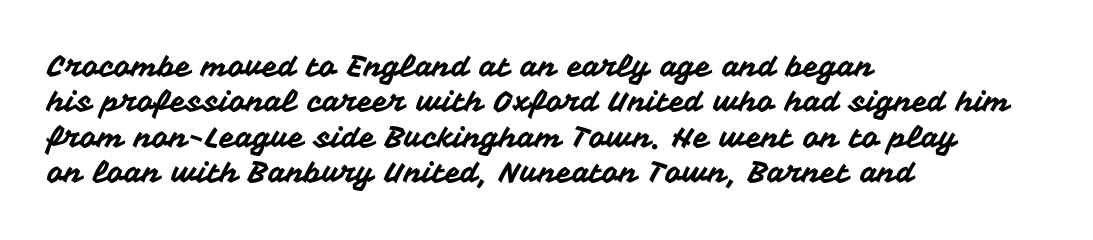
{"serif": "no", "width": "normal", "stroke_contrast": "medium", "x_height": "medium", "monospaced": "no", "underline": "no", "align": "left", "line_spacing_ratio": 1.22, "letter_spacing": "normal", "letter_spacing_em": 0.0, "glyph_px": 29}
